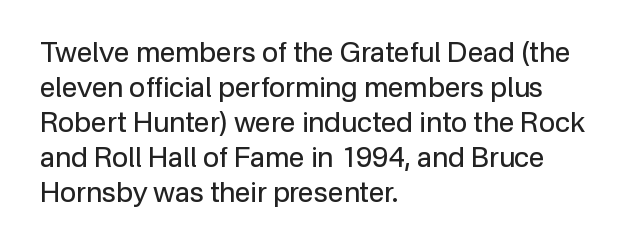
Visually the block forms a straight wall on the left and a jagged coastline on the right. Interline gaps are of average width in this sample. The font family rendered here belongs to the sans-serif group. No chunkiness to these letters — they're not bold. Style check: upright.
